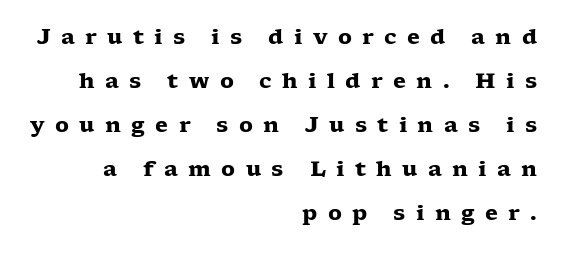
{"italic": "no", "bold": "yes", "underline": "no", "align": "right", "line_spacing": "loose", "line_spacing_ratio": 2.1, "letter_spacing": "wide", "letter_spacing_em": 0.49, "glyph_px": 21}
